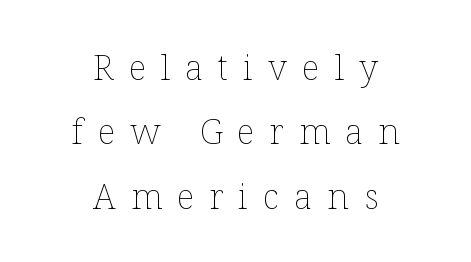
Q: Is the text bold? A: No.
Q: Is the text italic (slanted)? A: No, it is upright.
Q: Is the text underlined? A: No.
Q: How is the paragraph aligned? A: Centered.
Q: Is the spacing between letters normal or unusually wide? A: Unusually wide.
Q: Width (condensed, normal, or wide)? A: Normal.
Q: Stroke contrast? A: Low.
Q: x-height? A: Medium.
Q: Monospaced? A: No.
